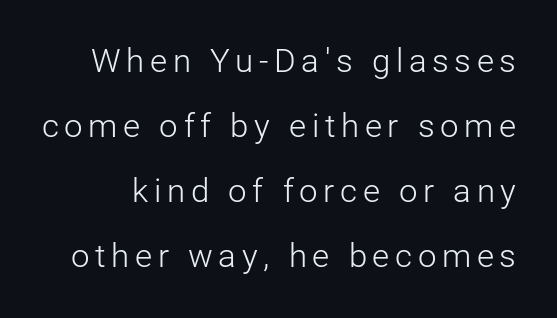
Q: Is the text bold? A: No.
Q: Is the text italic (slanted)? A: No, it is upright.
Q: Is the typeface a serif or a sans-serif typeface? A: Sans-serif.
Q: Is the text underlined? A: No.
Q: Is the spacing between lines tight, normal or loose? A: Loose.
Q: Width (condensed, normal, or wide)? A: Normal.
Q: Stroke contrast? A: Low.
Q: x-height? A: Medium.
Q: Monospaced? A: No.
